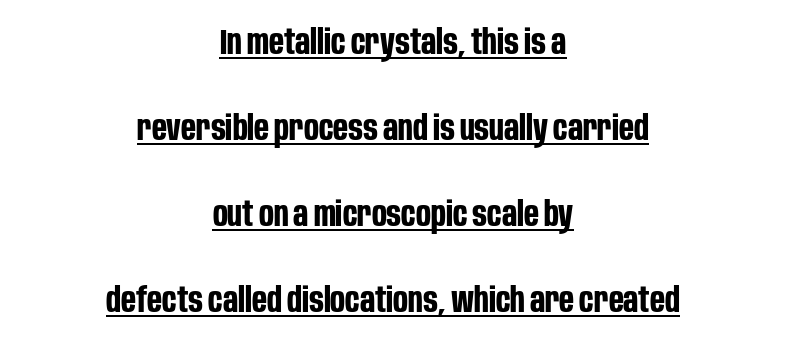
{"serif": "no", "italic": "no", "bold": "yes", "weight": "bold", "width": "condensed", "stroke_contrast": "low", "x_height": "large", "monospaced": "no", "underline": "yes", "align": "center", "line_spacing": "loose", "line_spacing_ratio": 2.46, "letter_spacing": "normal", "letter_spacing_em": 0.0, "glyph_px": 35}
